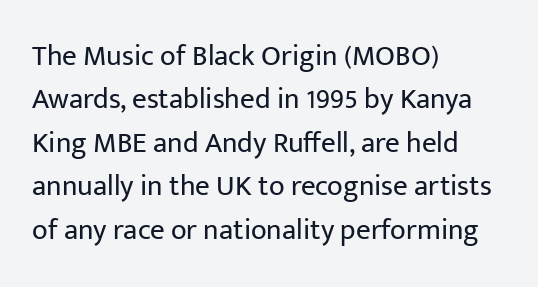
Q: Is the text bold? A: No.
Q: Is the text italic (slanted)? A: No, it is upright.
Q: Is the typeface a serif or a sans-serif typeface? A: Sans-serif.
Q: Is the text underlined? A: No.
Q: How is the paragraph aligned? A: Left-aligned.
Q: Is the spacing between letters normal or unusually wide? A: Normal.
Q: Is the spacing between lines tight, normal or loose? A: Normal.
Q: Width (condensed, normal, or wide)? A: Normal.
Q: Stroke contrast? A: Low.
Q: x-height? A: Medium.
Q: Monospaced? A: No.
